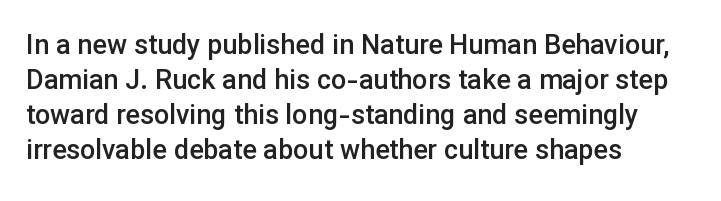
The image shows 27 px text type, upright; set left-aligned, normal line spacing (1.3x), normal letter spacing, not underlined.
